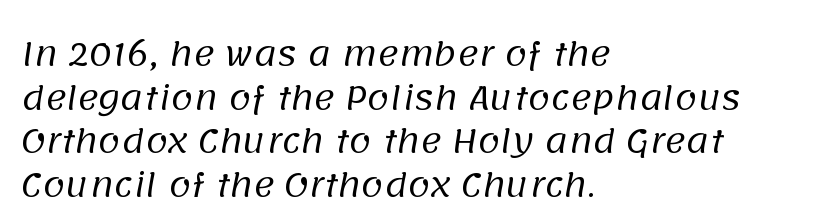
Q: Is the text bold? A: No.
Q: Is the typeface a serif or a sans-serif typeface? A: Sans-serif.
Q: Is the text underlined? A: No.
Q: How is the paragraph aligned? A: Left-aligned.
Q: Is the spacing between letters normal or unusually wide? A: Normal.
Q: Is the spacing between lines tight, normal or loose? A: Normal.
Q: Width (condensed, normal, or wide)? A: Normal.
Q: Stroke contrast? A: Low.
Q: x-height? A: Large.
Q: Monospaced? A: No.
